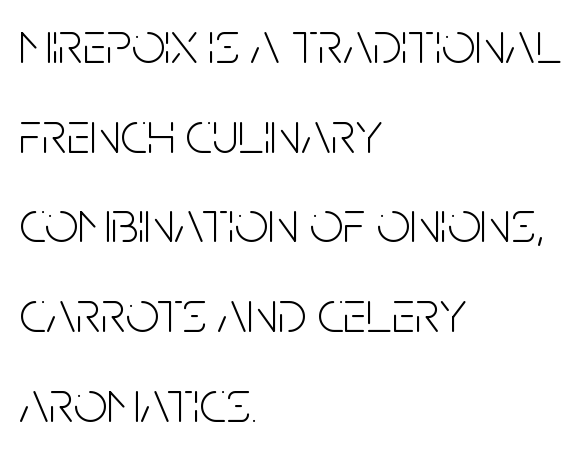
{"serif": "no", "italic": "no", "bold": "no", "weight": "light", "width": "condensed", "stroke_contrast": "low", "x_height": "large", "monospaced": "no", "underline": "no", "align": "left", "line_spacing": "normal", "line_spacing_ratio": 1.52, "letter_spacing": "normal", "letter_spacing_em": 0.0, "glyph_px": 59}
